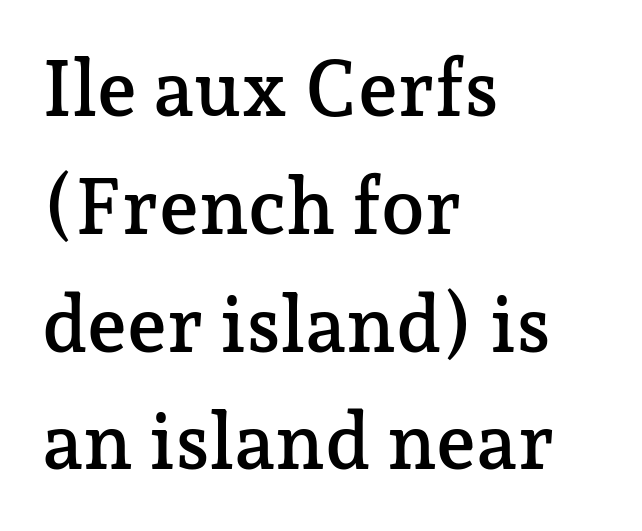
Q: Is the text italic (slanted)? A: No, it is upright.
Q: Is the typeface a serif or a sans-serif typeface? A: Serif.
Q: Is the text underlined? A: No.
Q: How is the paragraph aligned? A: Left-aligned.
Q: Is the spacing between letters normal or unusually wide? A: Normal.
Q: Is the spacing between lines tight, normal or loose? A: Normal.
Q: Width (condensed, normal, or wide)? A: Normal.
Q: Stroke contrast? A: Low.
Q: x-height? A: Medium.
Q: Monospaced? A: No.
